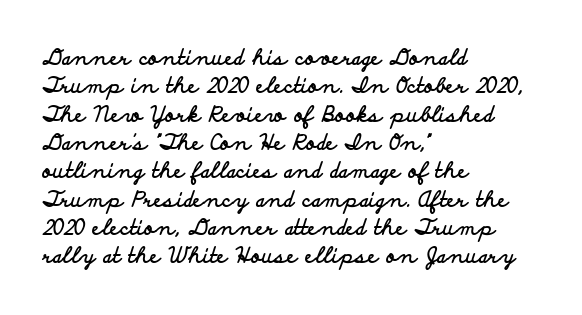
Q: Is the text bold? A: Yes.
Q: Is the text italic (slanted)? A: Yes.
Q: Is the text underlined? A: No.
Q: How is the paragraph aligned? A: Left-aligned.
Q: Is the spacing between letters normal or unusually wide? A: Normal.
Q: Is the spacing between lines tight, normal or loose? A: Normal.
